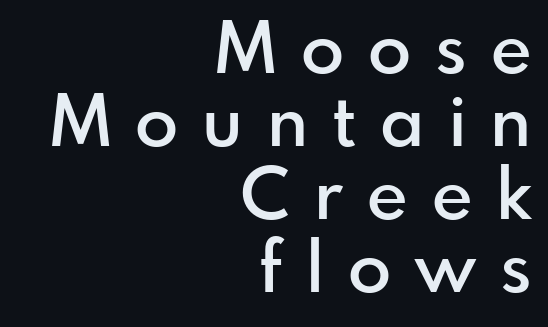
You can tell from the bare stems that sans-serif type was used. The type is letterspaced generously, with wide tracking. A typesetter would mark this as roman, not italic. Here the designer chose a conventional face with non-uniform glyph widths. Notice how the passage keeps a crisp vertical edge on the right only.
